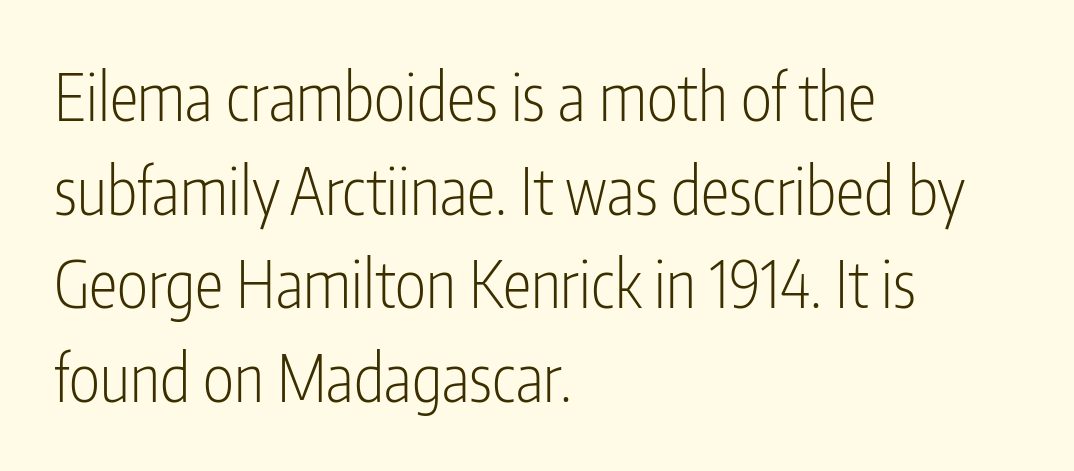
The image shows 65 px light, condensed sans-serif type, upright; set left-aligned, normal line spacing (1.44x), normal letter spacing, not underlined; low stroke contrast and a medium x-height.
